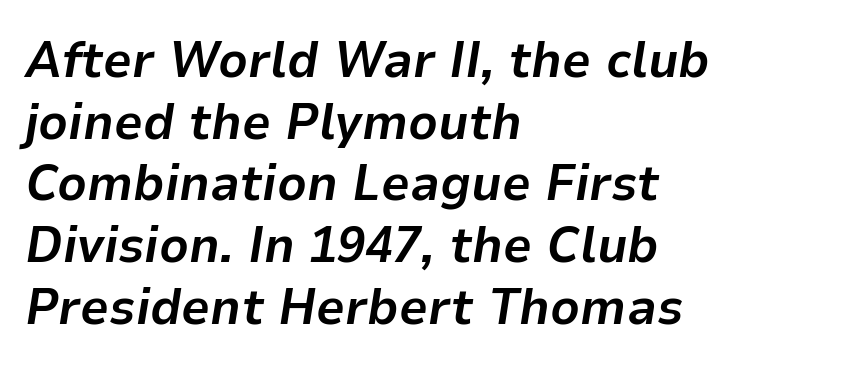
Style check: oblique. The typesetting leans heavy: a genuine bold. These lines are rendered in a variable-pitch font. The paragraph shown leans on its left margin. The horizontal fit of the characters is conventional and even. Has an underline been added? It has not.
